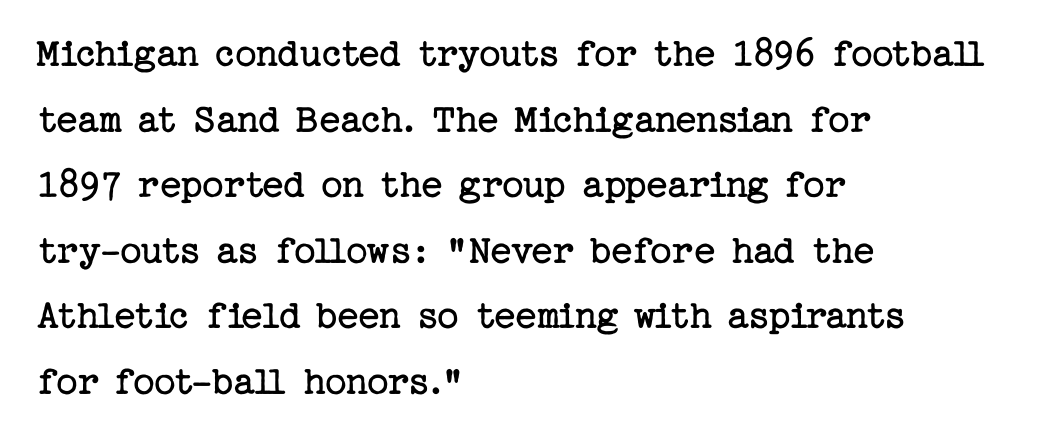
Q: Is the text bold? A: No.
Q: Is the text italic (slanted)? A: No, it is upright.
Q: Is the typeface a serif or a sans-serif typeface? A: Serif.
Q: Is the text underlined? A: No.
Q: How is the paragraph aligned? A: Left-aligned.
Q: Is the spacing between letters normal or unusually wide? A: Normal.
Q: Is the spacing between lines tight, normal or loose? A: Normal.
Q: Width (condensed, normal, or wide)? A: Normal.
Q: Stroke contrast? A: Low.
Q: x-height? A: Medium.
